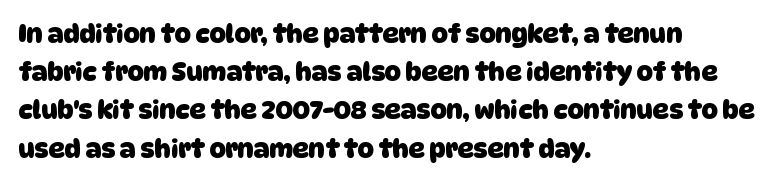
The typesetting leans heavy: a genuine bold. The ragged edge is on the right, which tells us the setting is flush left. Nobody touched the tracking dial on this one. Descenders hang freely into open space. How would I describe the line gaps? Plain and ordinary.
